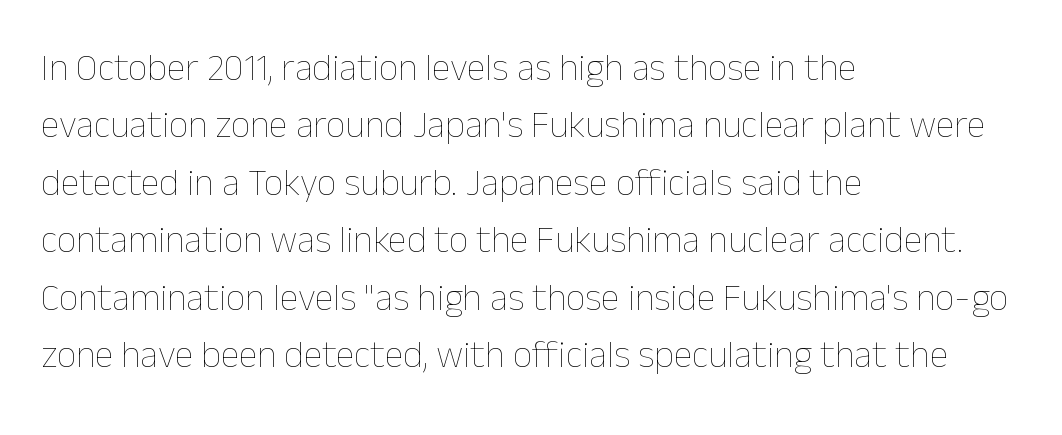
The image shows 38 px thin type, upright; set left-aligned, normal line spacing (1.51x), normal letter spacing, not underlined; low stroke contrast and a medium x-height.
